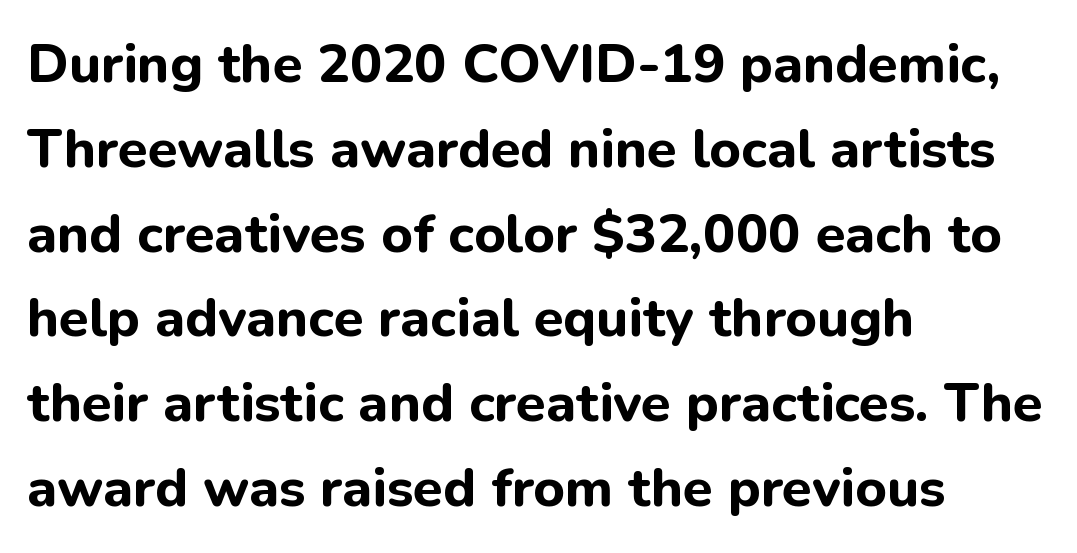
{"serif": "no", "italic": "no", "bold": "yes", "weight": "bold", "width": "normal", "stroke_contrast": "low", "x_height": "medium", "monospaced": "no", "underline": "no", "align": "left", "line_spacing": "normal", "line_spacing_ratio": 1.57, "letter_spacing": "normal", "letter_spacing_em": 0.0, "glyph_px": 54}
